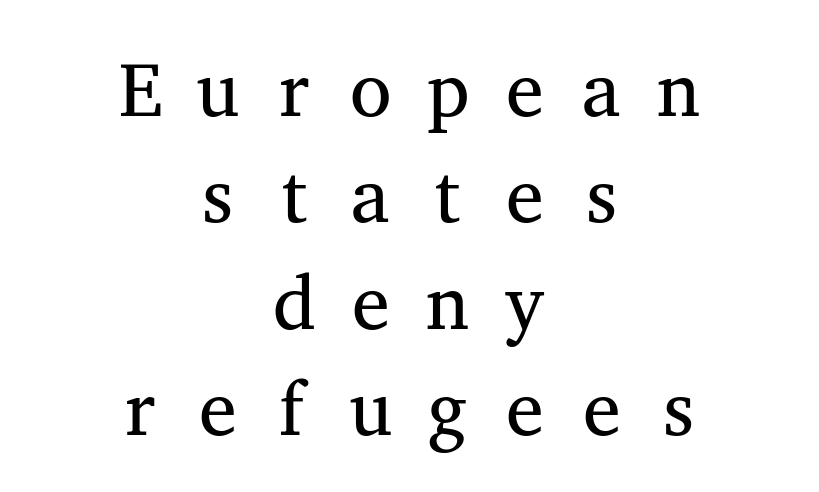
Q: Is the text bold? A: No.
Q: Is the text italic (slanted)? A: No, it is upright.
Q: Is the typeface a serif or a sans-serif typeface? A: Serif.
Q: Is the text underlined? A: No.
Q: How is the paragraph aligned? A: Centered.
Q: Is the spacing between letters normal or unusually wide? A: Unusually wide.
Q: Is the spacing between lines tight, normal or loose? A: Normal.
Q: Width (condensed, normal, or wide)? A: Wide.
Q: Stroke contrast? A: Medium.
Q: x-height? A: Medium.
Q: Monospaced? A: Yes.
